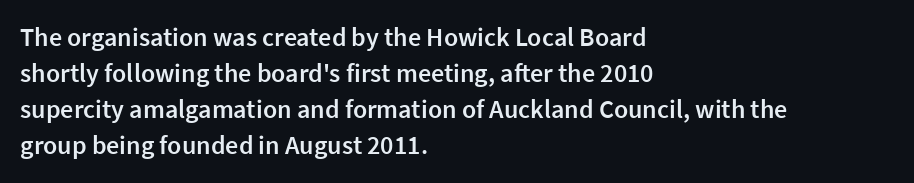
Q: Is the text bold? A: Semi-bold.
Q: Is the text italic (slanted)? A: No, it is upright.
Q: Is the text underlined? A: No.
Q: How is the paragraph aligned? A: Left-aligned.
Q: Is the spacing between letters normal or unusually wide? A: Normal.
Q: Is the spacing between lines tight, normal or loose? A: Normal.
